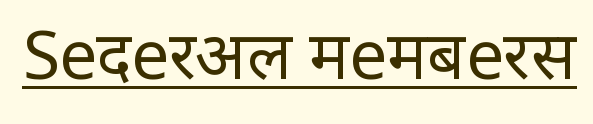
Think of a printed novel: that variable character pitch is what you see here. Serif or sans? Sans — the stroke terminals are bare. Every word sits above its own underline. Is this a heavy cut? Hardly; it is regular or lighter.
